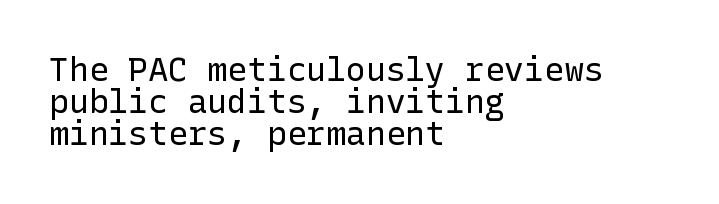
Q: Is the text bold? A: No.
Q: Is the text italic (slanted)? A: No, it is upright.
Q: Is the typeface a serif or a sans-serif typeface? A: Sans-serif.
Q: Is the text underlined? A: No.
Q: How is the paragraph aligned? A: Left-aligned.
Q: Is the spacing between letters normal or unusually wide? A: Normal.
Q: Is the spacing between lines tight, normal or loose? A: Tight.
Q: Width (condensed, normal, or wide)? A: Normal.
Q: Stroke contrast? A: Low.
Q: x-height? A: Medium.
